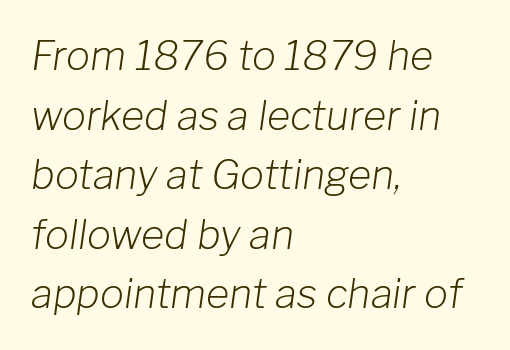
The letterforms sit shoulder to shoulder at normal distance. Every character sits at an angle, as italics do. Layout note: lines flush left. The passage shown is typed in a proportional face where columns would drift.
